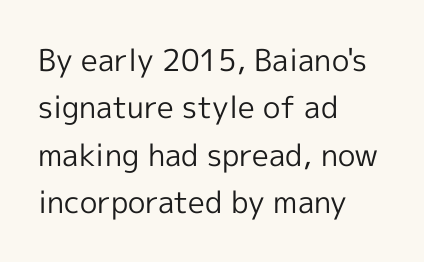
A clean baseline with only descenders dipping below it. Is this a fixed-width face? No — the glyphs have proportional, varying widths. These lines stack with their left ends in a neat column. The vertical gap from one line to the next is medium. In terms of letterspacing, this is plain default setting.
